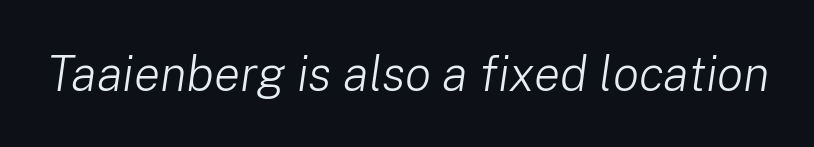
The image shows 49 px light type, italic (leaning right); set normal letter spacing, not underlined; low stroke contrast and a medium x-height.
